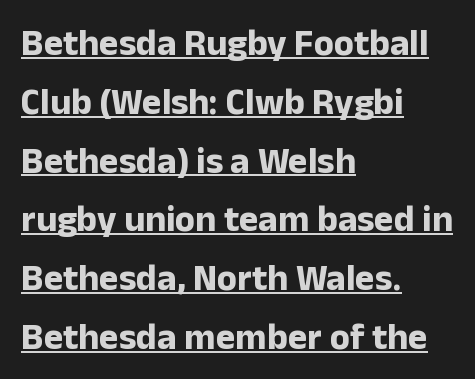
Vertical strokes here are truly vertical. The ragged edge is on the right, which tells us the setting is flush left. Heft: maximum for text — a bold. Compared with typical body copy, the letter spacing here is the same.
